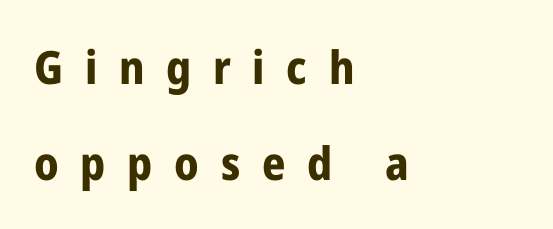
Glance below the letters and you will spot only blank space. Notice how the passage keeps a crisp vertical edge on the left only. The rendering uses natural spacing where letterforms have individual widths. How heavy is the stroke? Heavy — this is a bold. This sample uses a sans-serif face.
